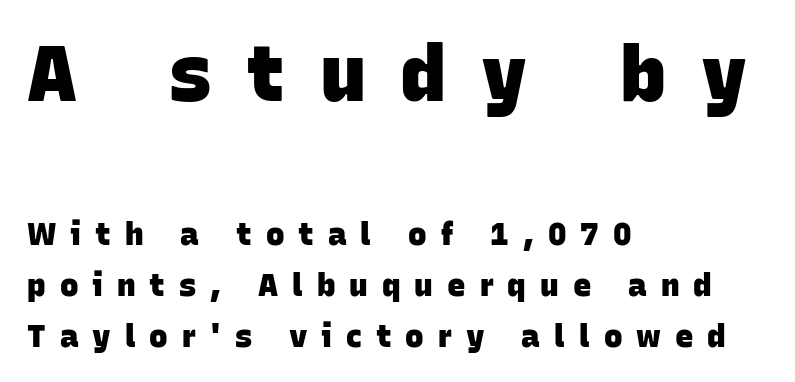
The image shows 77 px heavy sans-serif type; set left-aligned, normal line spacing (1.64x), unusually wide letter spacing (+0.45 em), not underlined; the first (top) block is 2.48x larger; low stroke contrast and a large x-height.
